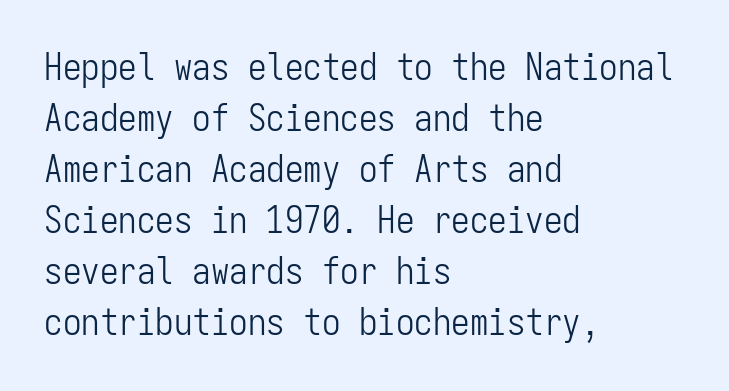
The letters look calm and open, with moderate or lighter stems. Descenders hang freely into open space. Ordinary non-slanted type is in use. Is there much room between lines? A standard amount, neither cramped nor airy. Nope, no serifs anywhere on these letters.
